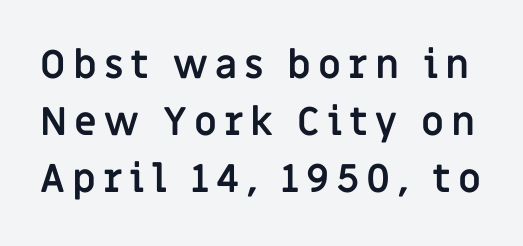
The image shows 39 px semibold sans-serif type, upright; set normal line spacing (1.46x), not underlined; low stroke contrast and a large x-height.
